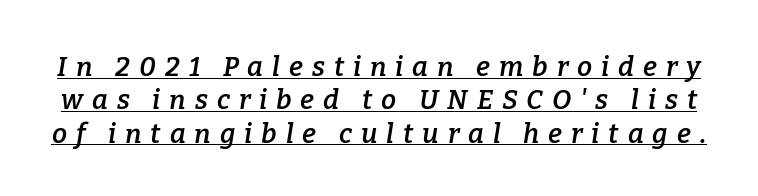
Set as a demibold, roughly 600 on the weight scale. Notice how the stems are inclined rather than vertical — that's the hallmark of italics. Tracking value appears strongly positive — letters spread wide. The rendered words wear a rule along their underside.
